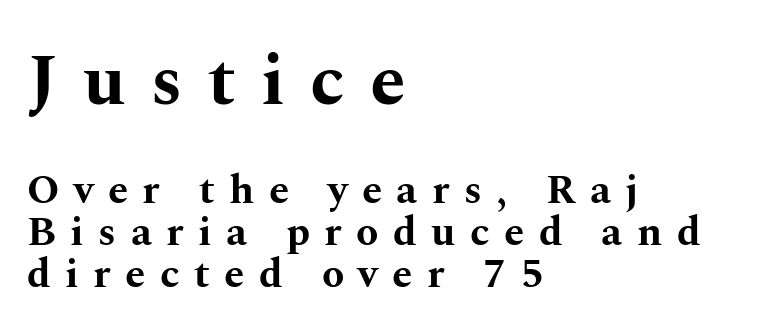
The image shows 72 px bold, wide serif type, upright; set left-aligned, tight line spacing (1.03x), unusually wide letter spacing (+0.35 em), not underlined; the first (top) block is 1.76x larger; medium stroke contrast and a medium x-height.
